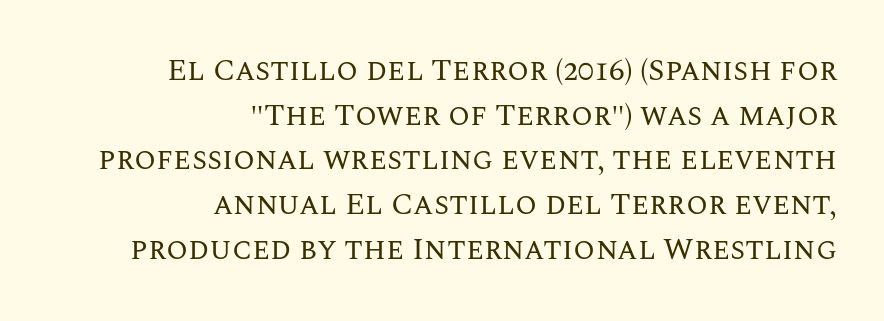
In terms of posture, this sample is upright. The rows are spaced the way most documents space them. Is the type heavy? It reads as light-to-regular instead. Students, note that the glyphs here touch the page at normal intervals. Here the designer chose a conventional face with non-uniform glyph widths.
